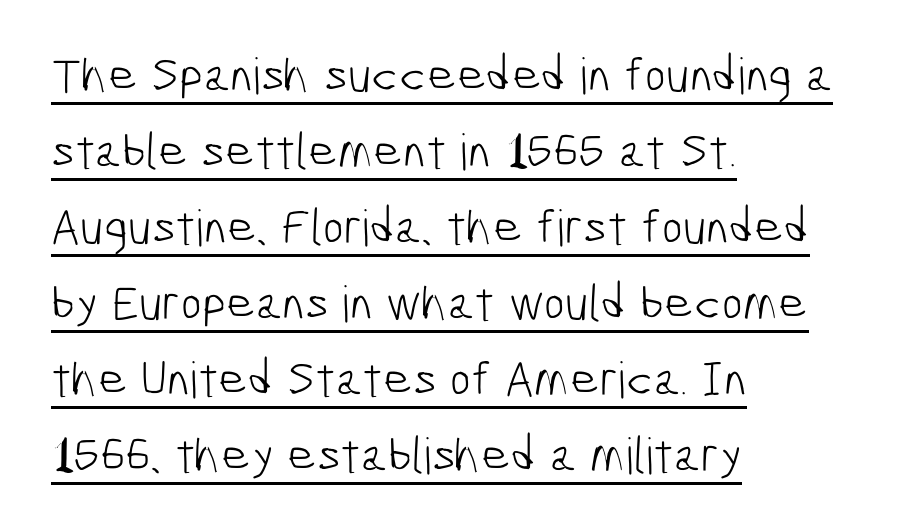
Q: Is the text bold? A: No.
Q: Is the typeface a serif or a sans-serif typeface? A: Sans-serif.
Q: Is the text underlined? A: Yes.
Q: How is the paragraph aligned? A: Left-aligned.
Q: Is the spacing between letters normal or unusually wide? A: Normal.
Q: Is the spacing between lines tight, normal or loose? A: Normal.
Q: Width (condensed, normal, or wide)? A: Condensed.
Q: Stroke contrast? A: Low.
Q: x-height? A: Medium.
Q: Monospaced? A: No.
